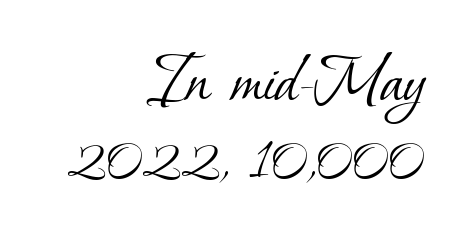
Unmarked baselines from the first word to the last. The setting favours the right margin, as signatures and pull-quotes sometimes do. I'd call this a serif setting — the letters wear small feet. Cramped leading.
